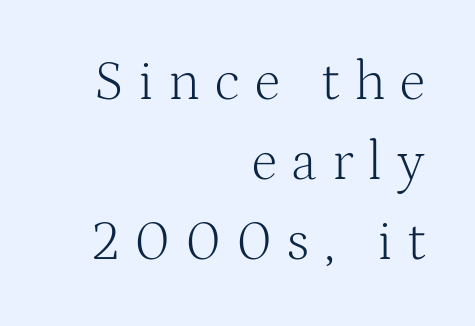
Honestly, the letter spacing is so wide it's the main thing you notice. Beneath every word, the page is bare. Is this a sans? No — the strokes have serifs. Does the leading feel generous? No, just average. Do the characters align in a grid? No, the font is proportional.
